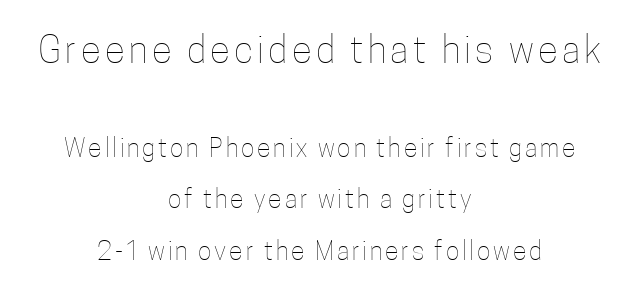
Q: Is the text bold? A: No.
Q: Is the text italic (slanted)? A: No, it is upright.
Q: Is the text underlined? A: No.
Q: How is the paragraph aligned? A: Centered.
Q: Is the spacing between lines tight, normal or loose? A: Loose.
Q: Which block of text is set in a larger size, the first (top) or the second (bottom)? A: The first (top) one.
Q: Width (condensed, normal, or wide)? A: Condensed.
Q: Stroke contrast? A: Low.
Q: x-height? A: Medium.
Q: Monospaced? A: No.
